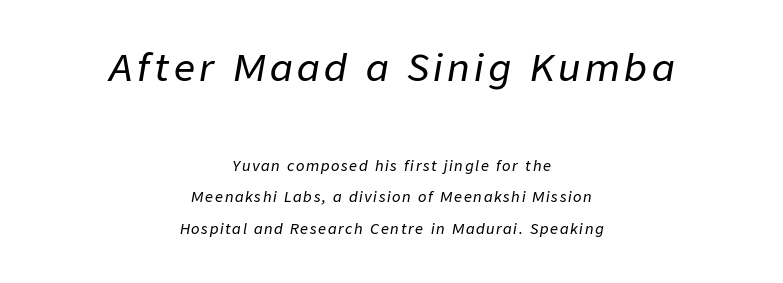
In CSS terms this would be text-align: center. The glyphs are unaccompanied by any horizontal stroke below them. Does the lettering tilt? It does — this is italic. Each new line begins a long way beneath the previous one.
